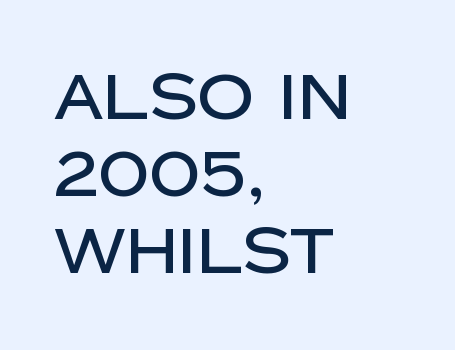
Q: Is the text italic (slanted)? A: No, it is upright.
Q: Is the typeface a serif or a sans-serif typeface? A: Sans-serif.
Q: Is the text underlined? A: No.
Q: How is the paragraph aligned? A: Left-aligned.
Q: Is the spacing between letters normal or unusually wide? A: Normal.
Q: Width (condensed, normal, or wide)? A: Normal.
Q: Stroke contrast? A: Low.
Q: x-height? A: Large.
Q: Monospaced? A: No.
